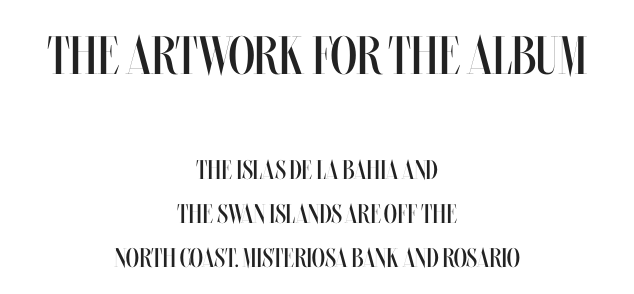
A student would call this center alignment; a typographer would say set centered. Counters stay open thanks to moderate or lighter strokes. Has an underline been added? It has not. You could not count columns in this text — the font is proportionally spaced. These lines keep a tight, regular rhythm from letter to letter.
